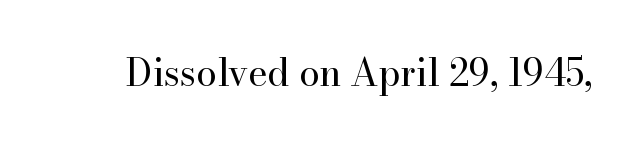
Does extra space separate the letters? No, they use regular spacing. Character widths vary here, with narrow letters taking less room than wide ones. Is this a sans? No — the strokes have serifs. Has an underline been added? It has not. Ascenders rise straight up at ninety degrees. The weight tops out at a normal text grade.
